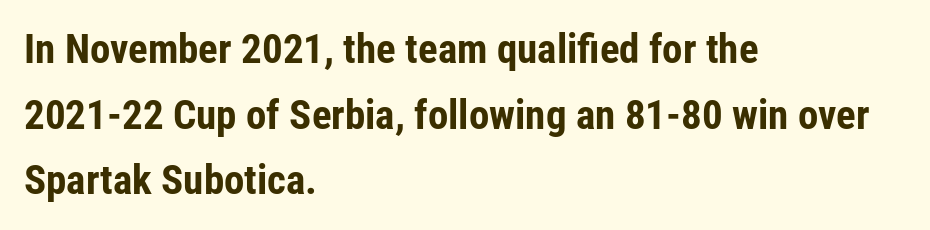
The line-height multiplier appears to be the usual default. Weight: bold. The tracking reads as untouched default to a designer's eye. Is this a sans? Yes — the strokes have no serifs. A roman cut, with each character standing at attention. Compared with a centered layout, this one pins lines to the left instead.
